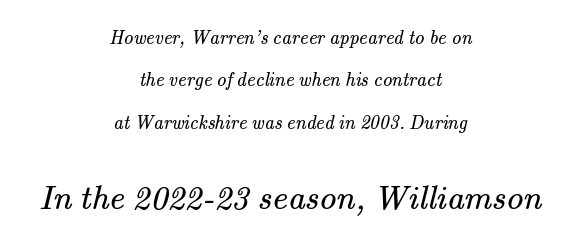
How are the letters spaced? Ordinarily, with no added tracking. The gap between lines stays unmarked. Is this a fixed-width face? No — the glyphs have proportional, varying widths. Check where the strokes stop: tiny serifs finish them off.
